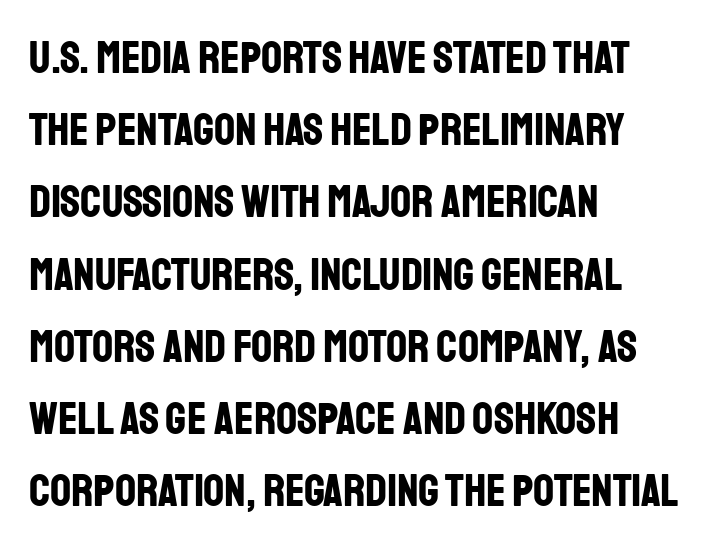
Q: Is the text bold? A: Yes.
Q: Is the text italic (slanted)? A: No, it is upright.
Q: Is the typeface a serif or a sans-serif typeface? A: Sans-serif.
Q: Is the text underlined? A: No.
Q: How is the paragraph aligned? A: Left-aligned.
Q: Is the spacing between letters normal or unusually wide? A: Normal.
Q: Is the spacing between lines tight, normal or loose? A: Normal.
Q: Width (condensed, normal, or wide)? A: Condensed.
Q: Stroke contrast? A: Low.
Q: x-height? A: Large.
Q: Monospaced? A: No.
